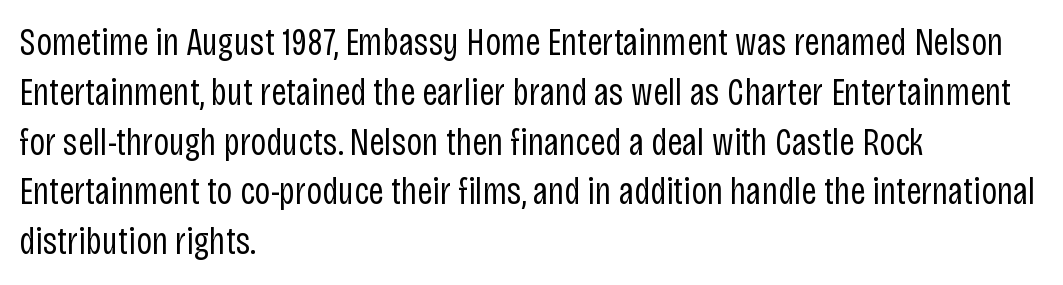
The image shows 38 px regular-weight, condensed sans-serif type, upright; set left-aligned, normal line spacing (1.31x), normal letter spacing, not underlined; low stroke contrast and a large x-height.
